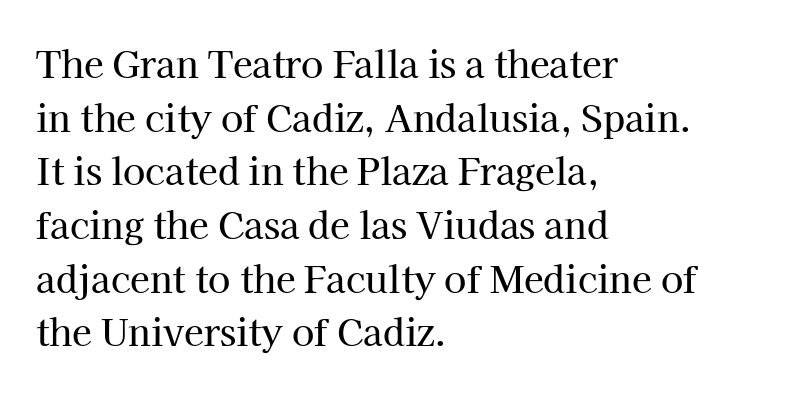
The image shows 36 px serif type, upright; set left-aligned, normal line spacing (1.49x), normal letter spacing, not underlined; high stroke contrast and a medium x-height.
